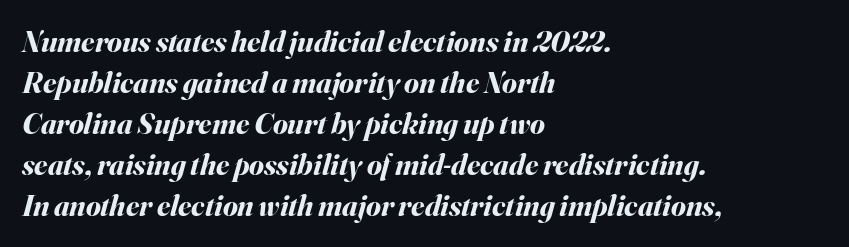
This is oblique type, the kind used for emphasis or titles. Visually the block forms a straight wall on the left and a jagged coastline on the right. The words here are not underlined. Do the characters align in a grid? No, the font is proportional. Letter spacing: default. Heavy, bold letterforms.
